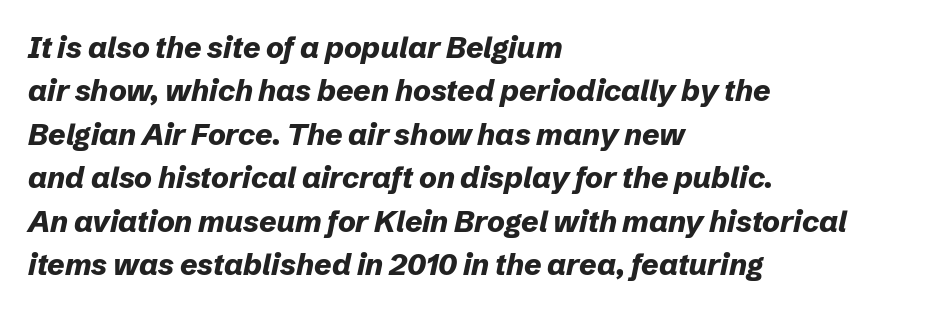
The image shows 30 px bold type, italic (leaning right); set left-aligned, normal line spacing (1.45x), normal letter spacing, not underlined; low stroke contrast and a medium x-height.
